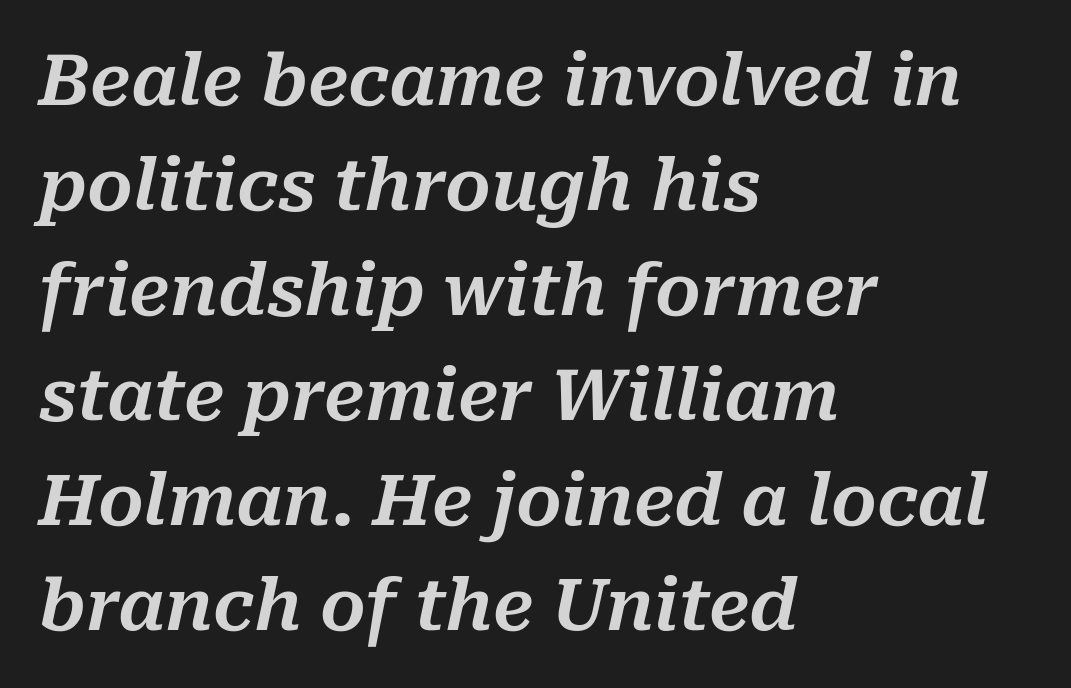
Q: Is the text italic (slanted)? A: Yes, it leans right by about 10 degrees.
Q: Is the text underlined? A: No.
Q: How is the paragraph aligned? A: Left-aligned.
Q: Is the spacing between letters normal or unusually wide? A: Normal.
Q: Is the spacing between lines tight, normal or loose? A: Normal.
Q: Width (condensed, normal, or wide)? A: Normal.
Q: Stroke contrast? A: Medium.
Q: x-height? A: Medium.
Q: Monospaced? A: No.
